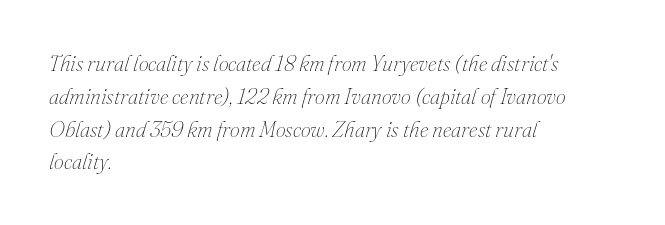
{"italic": "yes", "lean": "right", "slant_degrees": 16, "bold": "no", "underline": "no", "align": "left", "line_spacing": "normal", "line_spacing_ratio": 1.49, "letter_spacing": "normal", "letter_spacing_em": 0.0, "glyph_px": 22}
